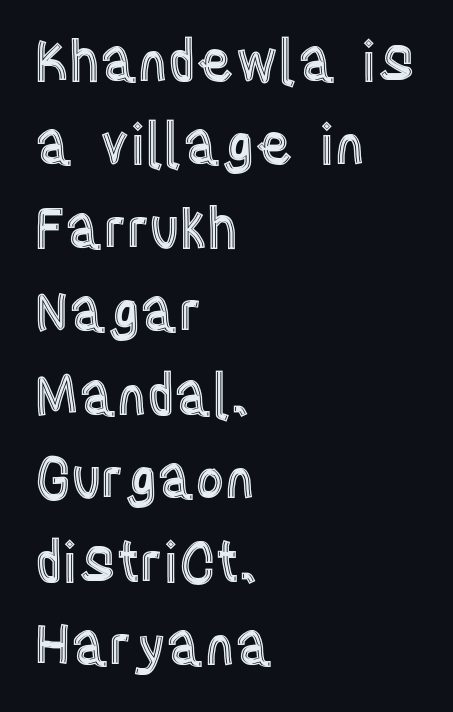
Q: Is the text italic (slanted)? A: No, it is upright.
Q: Is the text underlined? A: No.
Q: How is the paragraph aligned? A: Left-aligned.
Q: Is the spacing between letters normal or unusually wide? A: Normal.
Q: Is the spacing between lines tight, normal or loose? A: Normal.
Q: Width (condensed, normal, or wide)? A: Condensed.
Q: x-height? A: Large.
Q: Monospaced? A: No.
